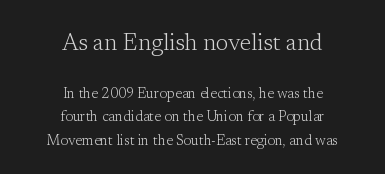
Q: Is the text bold? A: No.
Q: Is the text italic (slanted)? A: No, it is upright.
Q: Is the text underlined? A: No.
Q: How is the paragraph aligned? A: Centered.
Q: Is the spacing between letters normal or unusually wide? A: Normal.
Q: Is the spacing between lines tight, normal or loose? A: Normal.
Q: Which block of text is set in a larger size, the first (top) or the second (bottom)? A: The first (top) one.
